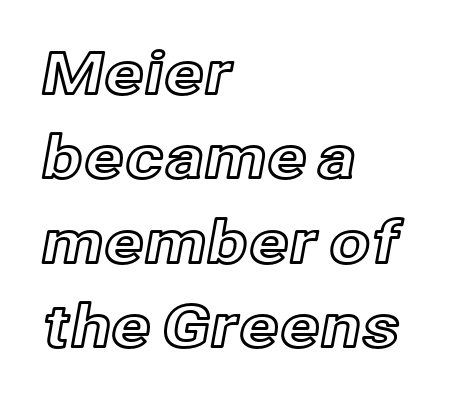
Q: Is the text italic (slanted)? A: Yes.
Q: Is the text underlined? A: No.
Q: How is the paragraph aligned? A: Left-aligned.
Q: Is the spacing between letters normal or unusually wide? A: Normal.
Q: Is the spacing between lines tight, normal or loose? A: Normal.
Q: Width (condensed, normal, or wide)? A: Normal.
Q: x-height? A: Medium.
Q: Monospaced? A: No.
